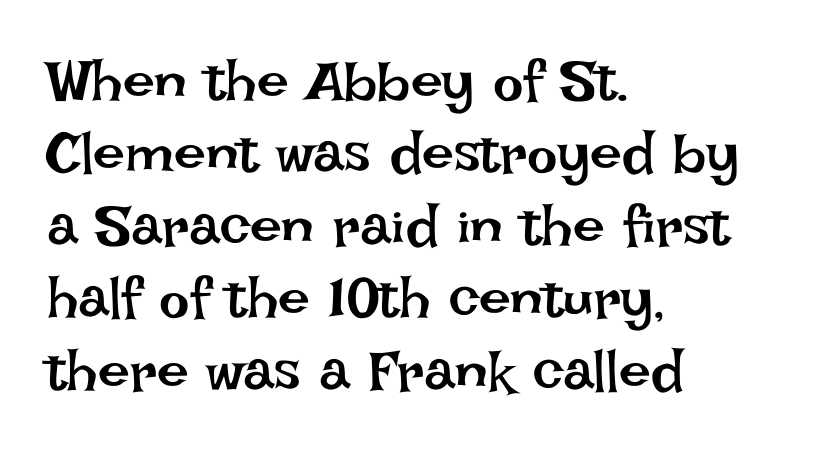
{"italic": "no", "bold": "no", "weight": "regular", "width": "normal", "stroke_contrast": "low", "x_height": "large", "monospaced": "no", "underline": "no", "align": "left", "line_spacing": "normal", "line_spacing_ratio": 1.27, "letter_spacing": "normal", "letter_spacing_em": 0.0, "glyph_px": 57}
